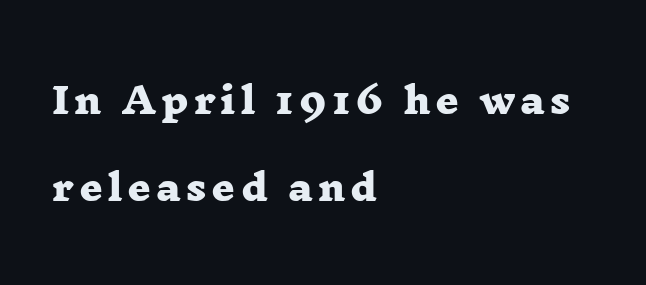
Q: Is the text bold? A: Yes.
Q: Is the typeface a serif or a sans-serif typeface? A: Serif.
Q: Is the text underlined? A: No.
Q: How is the paragraph aligned? A: Left-aligned.
Q: Is the spacing between lines tight, normal or loose? A: Loose.
Q: Width (condensed, normal, or wide)? A: Wide.
Q: Stroke contrast? A: Low.
Q: x-height? A: Medium.
Q: Monospaced? A: No.
